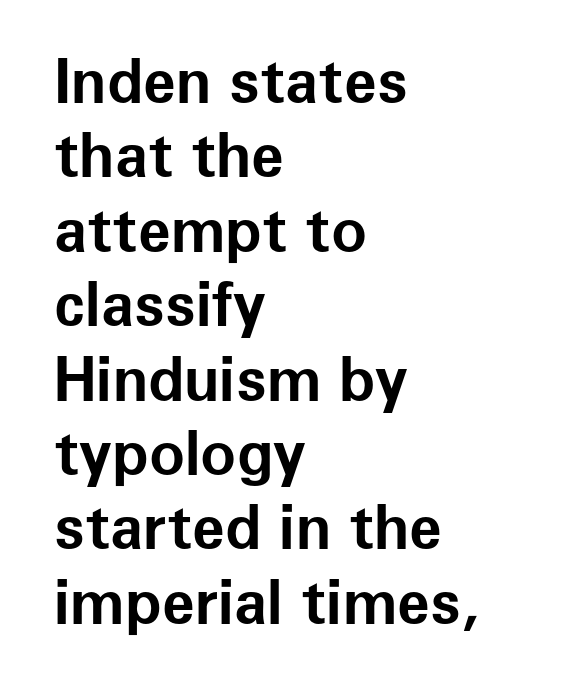
{"serif": "no", "italic": "no", "bold": "yes", "weight": "bold", "width": "normal", "stroke_contrast": "low", "x_height": "medium", "monospaced": "no", "underline": "no", "align": "left", "line_spacing_ratio": 1.24, "letter_spacing": "normal", "letter_spacing_em": 0.0, "glyph_px": 60}
